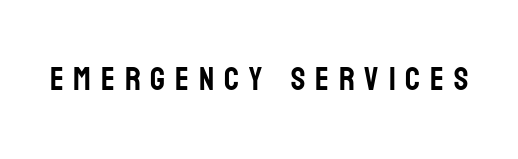
Q: Is the text italic (slanted)? A: No, it is upright.
Q: Is the typeface a serif or a sans-serif typeface? A: Sans-serif.
Q: Is the text underlined? A: No.
Q: Is the spacing between letters normal or unusually wide? A: Unusually wide.
Q: Width (condensed, normal, or wide)? A: Condensed.
Q: Stroke contrast? A: Low.
Q: x-height? A: Large.
Q: Monospaced? A: No.
